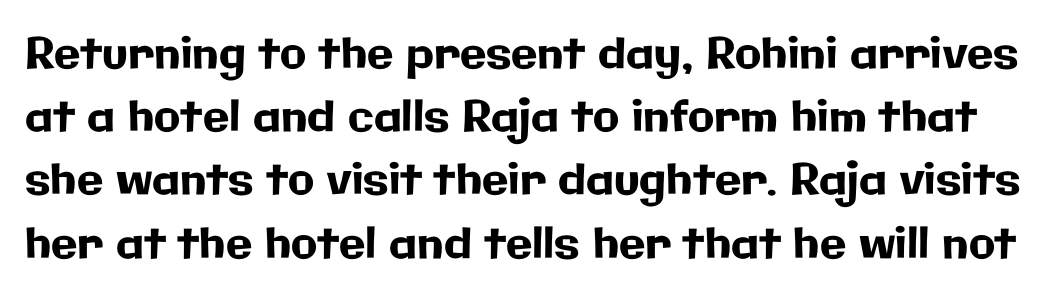
Ascenders rise straight up at ninety degrees. What kind of face is this? One without serifs — a sans. Nobody touched the tracking dial on this one. Honestly, there is no underline to notice here at all.
